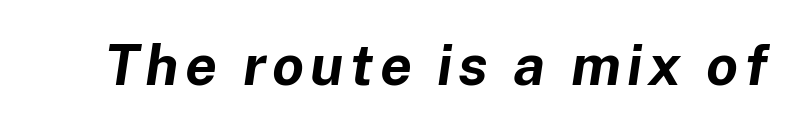
The image shows 57 px bold type, italic (leaning right); set not underlined; low stroke contrast and a medium x-height.
